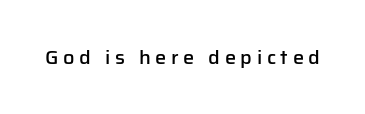
The characters look somewhat weighty, a semibold short of true bold. Unlike italic type, these characters show no tilt at all. The glyphs are unaccompanied by any horizontal stroke below them. The face used here is rendered with a markedly widened letterfit.
